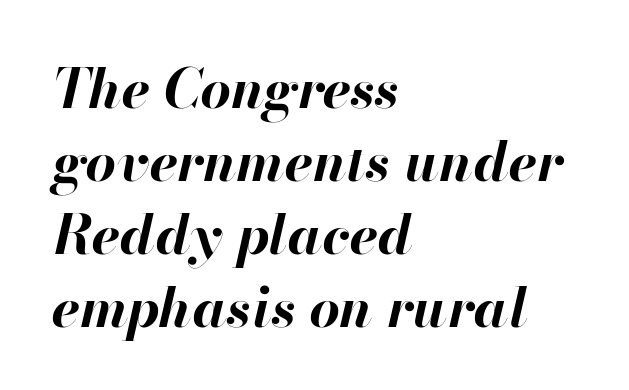
{"italic": "yes", "lean": "right", "slant_degrees": 13, "bold": "yes", "weight": "bold", "width": "normal", "stroke_contrast": "high", "x_height": "small", "monospaced": "no", "underline": "no", "align": "left", "line_spacing": "normal", "line_spacing_ratio": 1.35, "letter_spacing": "normal", "letter_spacing_em": 0.0, "glyph_px": 54}
